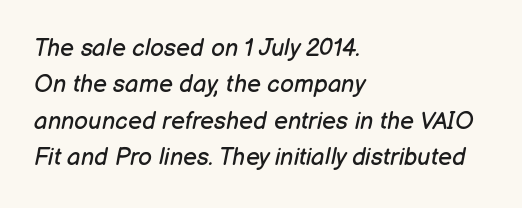
{"italic": "yes", "lean": "right", "slant_degrees": 12, "bold": "no", "underline": "no", "align": "left", "line_spacing": "normal", "line_spacing_ratio": 1.52, "letter_spacing": "normal", "letter_spacing_em": 0.0, "glyph_px": 24}
